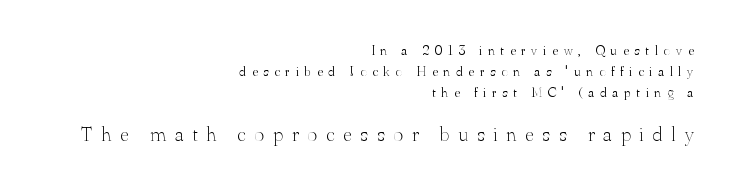
The rendering anchors every line to the right-hand side. Is the lower block the larger one? Yes — the lower block carries the bigger type. The lines sit at an ordinary, default distance from one another. Words appear elongated and porous because spacing is wide. No italicization has been applied; the sample stays upright.
